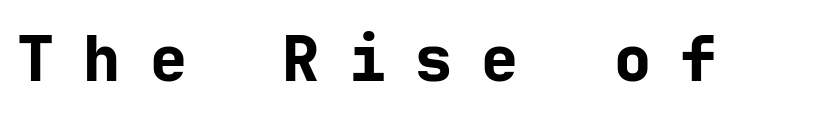
Bold? Absolutely — the strokes are thick and heavy. Honestly, the letter spacing is so wide it's the main thing you notice. Grotesque or geometric, the face here clearly has no serifs. The specimen omits any rule beneath the text block's lines. Every character sits straight up, as roman type does.
